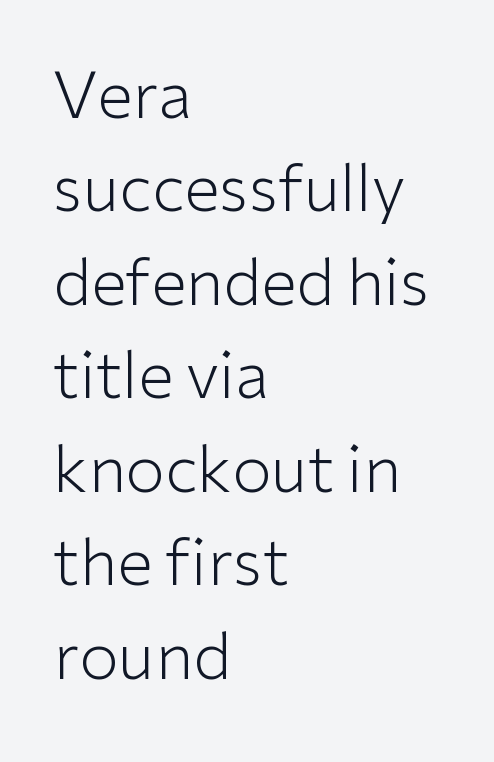
{"serif": "no", "italic": "no", "bold": "no", "weight": "light", "width": "normal", "stroke_contrast": "low", "x_height": "medium", "monospaced": "no", "underline": "no", "align": "left", "line_spacing": "normal", "line_spacing_ratio": 1.46, "letter_spacing": "normal", "letter_spacing_em": 0.0, "glyph_px": 64}
